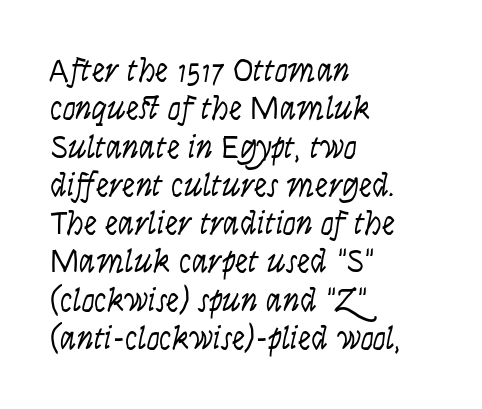
Q: Is the text bold? A: No.
Q: Is the text italic (slanted)? A: Yes, it leans right by about 9 degrees.
Q: Is the text underlined? A: No.
Q: How is the paragraph aligned? A: Left-aligned.
Q: Is the spacing between letters normal or unusually wide? A: Normal.
Q: Width (condensed, normal, or wide)? A: Condensed.
Q: Stroke contrast? A: Low.
Q: x-height? A: Large.
Q: Monospaced? A: No.
